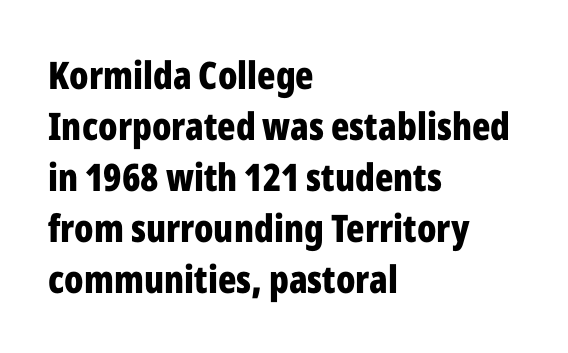
The image shows 38 px bold, condensed sans-serif type, upright; set left-aligned, normal line spacing (1.34x), normal letter spacing, not underlined; low stroke contrast and a medium x-height.
